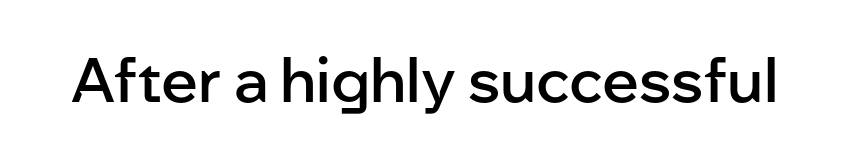
Q: Is the text bold? A: Semi-bold.
Q: Is the text italic (slanted)? A: No, it is upright.
Q: Is the typeface a serif or a sans-serif typeface? A: Sans-serif.
Q: Is the text underlined? A: No.
Q: Is the spacing between letters normal or unusually wide? A: Normal.
Q: Width (condensed, normal, or wide)? A: Normal.
Q: Stroke contrast? A: Low.
Q: x-height? A: Medium.
Q: Monospaced? A: No.
